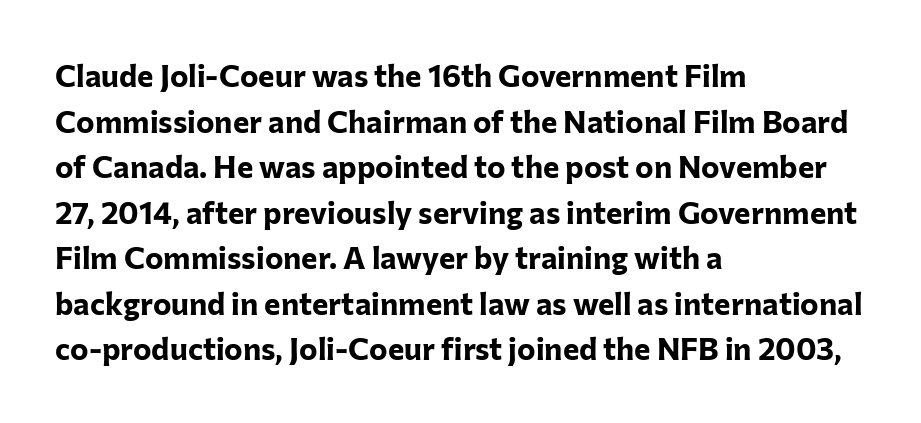
The image shows 31 px bold sans-serif type, upright; set left-aligned, normal line spacing (1.47x), normal letter spacing, not underlined; low stroke contrast and a medium x-height.
